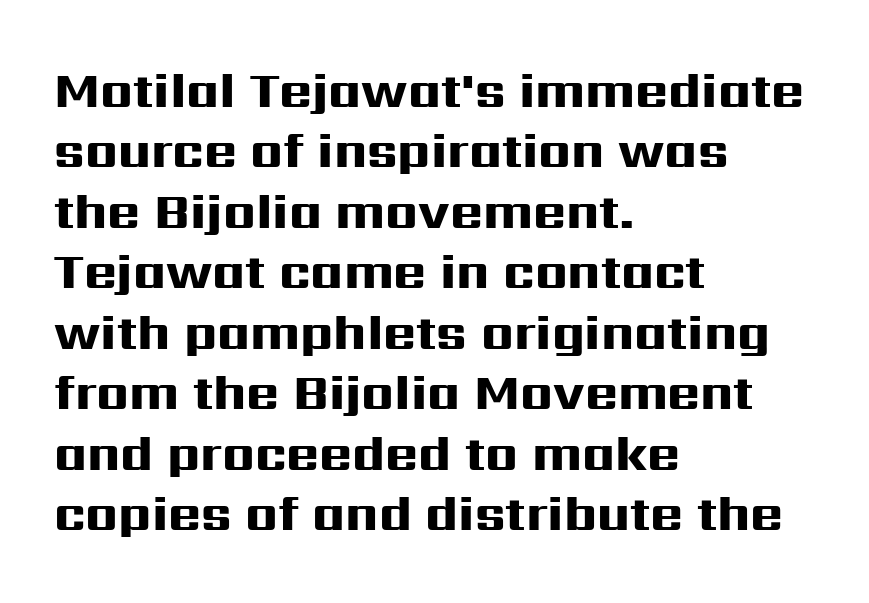
Q: Is the text bold? A: Yes.
Q: Is the text italic (slanted)? A: No, it is upright.
Q: Is the typeface a serif or a sans-serif typeface? A: Sans-serif.
Q: Is the text underlined? A: No.
Q: How is the paragraph aligned? A: Left-aligned.
Q: Is the spacing between letters normal or unusually wide? A: Normal.
Q: Width (condensed, normal, or wide)? A: Wide.
Q: Stroke contrast? A: High.
Q: x-height? A: Medium.
Q: Monospaced? A: No.
